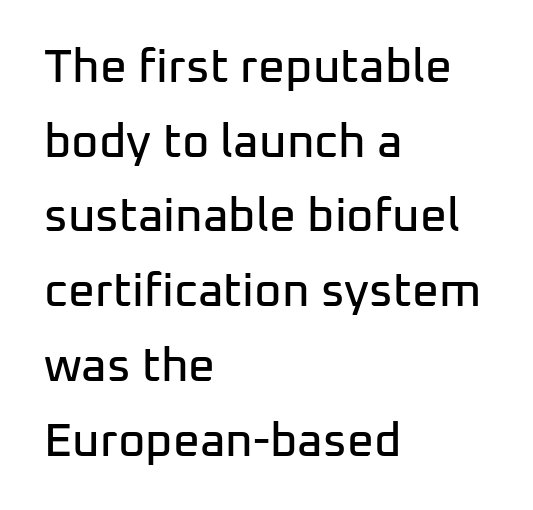
Inter-character spacing is left at the font's built-in metrics. Each line starts at the same left margin while the right side varies. The axis of the letterforms is exactly vertical. Regarding leading, the lines here are spaced in the standard way. Character widths vary here, with narrow letters taking less room than wide ones.
